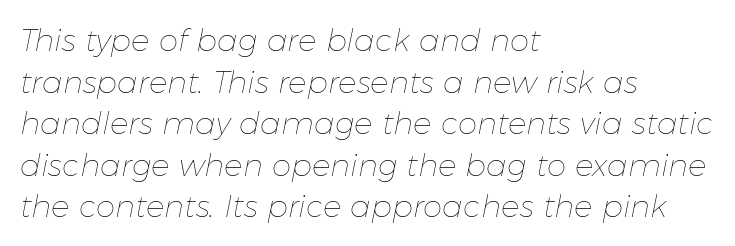
The image shows 31 px thin type, italic (leaning right); set left-aligned, normal line spacing (1.34x), normal letter spacing, not underlined; low stroke contrast and a medium x-height.
